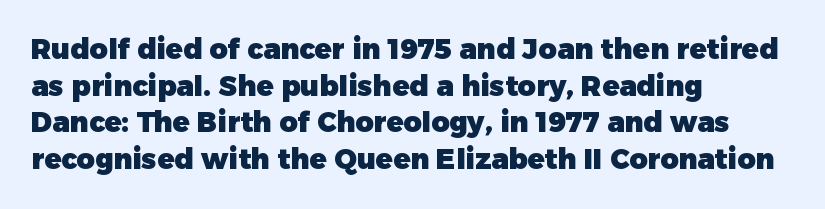
Think of a printed novel: that variable character pitch is what you see here. The lettering holds an erect, upright posture throughout. The passage shown has conventional tracking throughout. Every row of glyphs begins at an identical x-position on the left. The string is rendered with underlining switched off. Compared with an ordinary text face, these strokes are far heavier — a full bold.
